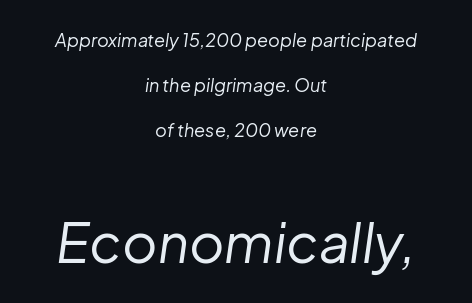
{"italic": "yes", "lean": "right", "slant_degrees": 8, "bold": "no", "weight": "regular", "width": "normal", "stroke_contrast": "low", "x_height": "medium", "monospaced": "no", "underline": "no", "align": "center", "line_spacing": "loose", "line_spacing_ratio": 2.49, "letter_spacing": "normal", "letter_spacing_em": 0.0, "larger_block": "second", "size_ratio": 3.0, "glyph_px": 54}
